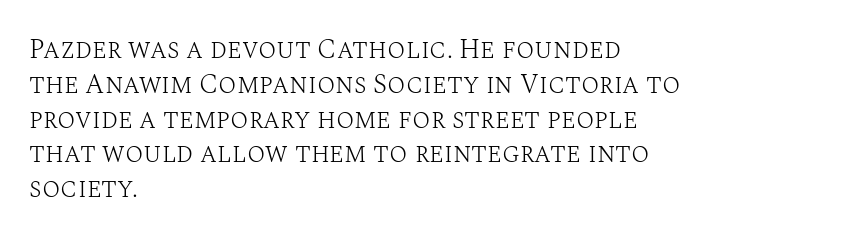
The image shows 27 px text type, upright; set left-aligned, normal line spacing (1.29x), normal letter spacing, not underlined.
